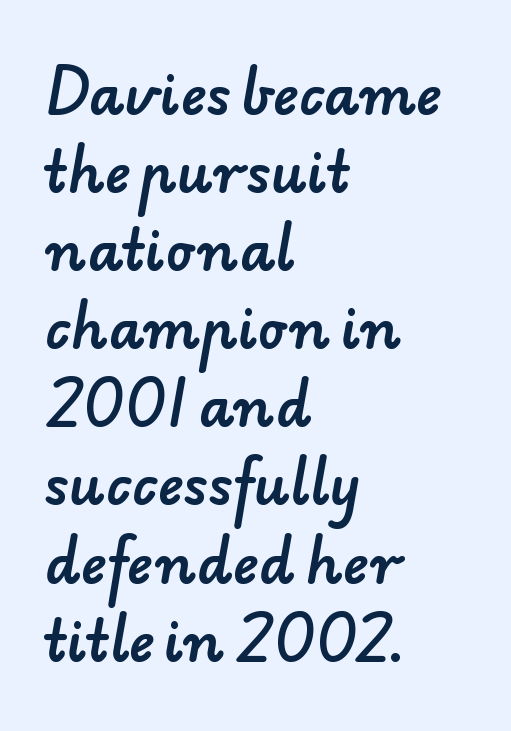
The tracking reads as untouched default to a designer's eye. Observe the absence of serifs on each vertical stroke in this sample. Has an underline been added? It has not. This sample is left-justified, so line endings fall wherever the words run out.
